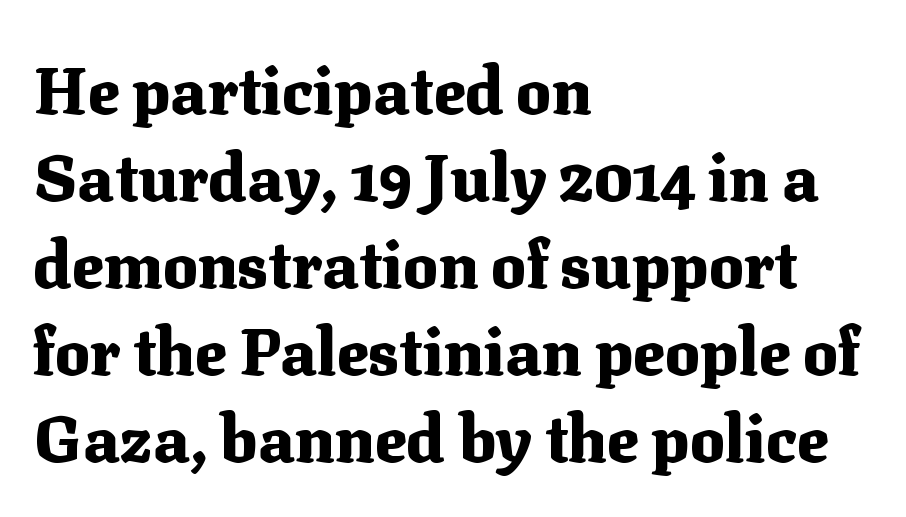
{"serif": "yes", "italic": "no", "bold": "yes", "weight": "heavy", "width": "normal", "stroke_contrast": "medium", "x_height": "medium", "monospaced": "no", "underline": "no", "align": "left", "line_spacing": "normal", "line_spacing_ratio": 1.34, "letter_spacing": "normal", "letter_spacing_em": 0.0, "glyph_px": 65}
